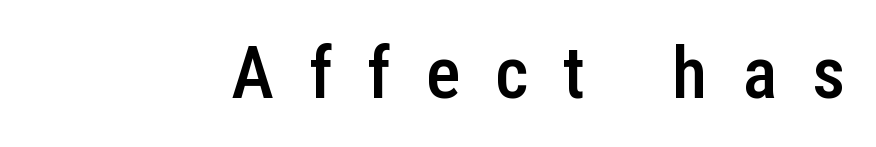
Only glyphs here, with clear space below each row. Is the letter spacing exaggerated? Yes — the characters are pushed far apart. This sample uses a sans-serif face. These lines are rendered in a variable-pitch font.
